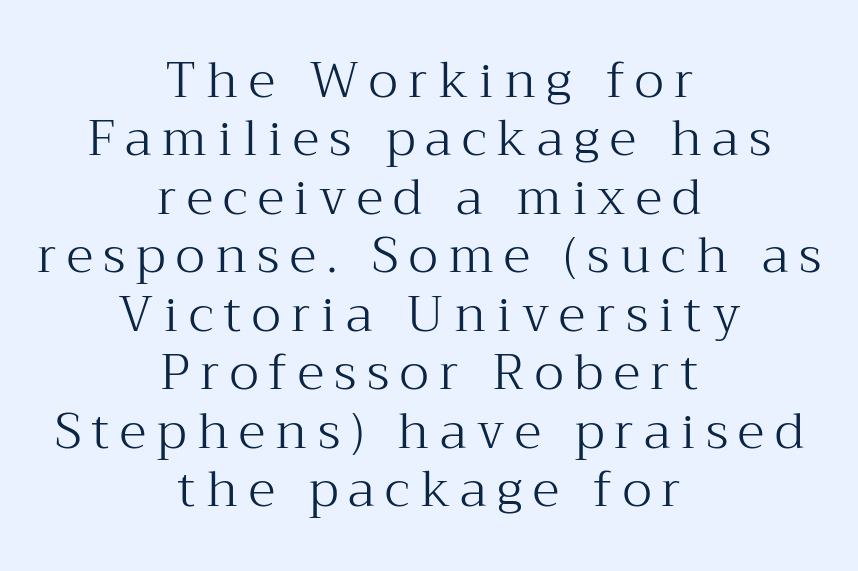
Q: Is the text bold? A: No.
Q: Is the text italic (slanted)? A: No, it is upright.
Q: Is the typeface a serif or a sans-serif typeface? A: Serif.
Q: Is the text underlined? A: No.
Q: How is the paragraph aligned? A: Centered.
Q: Is the spacing between letters normal or unusually wide? A: Unusually wide.
Q: Width (condensed, normal, or wide)? A: Normal.
Q: Stroke contrast? A: Medium.
Q: x-height? A: Medium.
Q: Monospaced? A: No.
